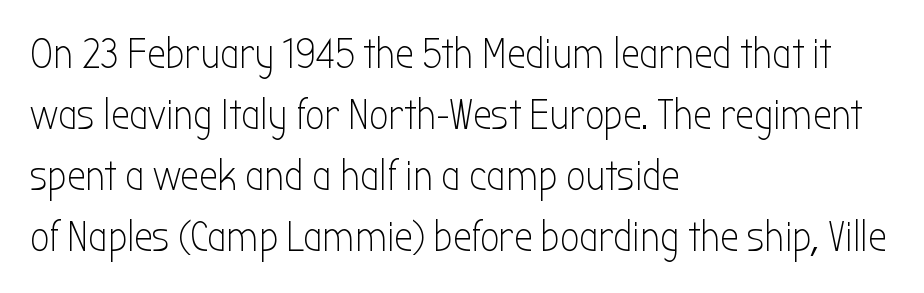
I'd call this a sans setting — the letters go barefoot. Anything drawn beneath the words? Only blank space. Rendered with straight, roman letterforms. This reads as an unemphasized weight, regular at the heaviest. The typesetter chose a ragged-right arrangement here. Think of a printed novel: that variable character pitch is what you see here.
